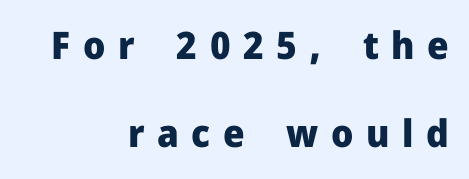
{"serif": "no", "italic": "no", "bold": "yes", "weight": "heavy", "width": "normal", "stroke_contrast": "low", "x_height": "medium", "monospaced": "no", "underline": "no", "align": "right", "line_spacing": "loose", "line_spacing_ratio": 2.31, "letter_spacing": "wide", "letter_spacing_em": 0.33, "glyph_px": 38}
